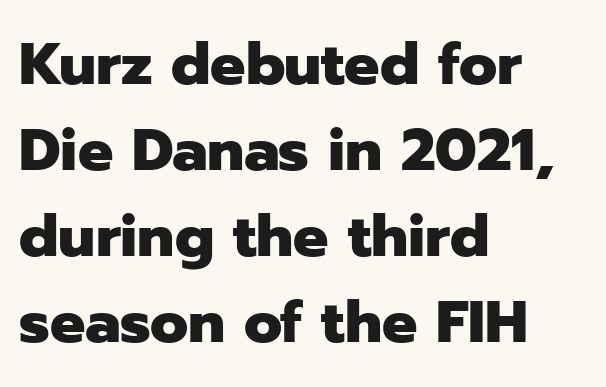
Q: Is the text bold? A: Yes.
Q: Is the text italic (slanted)? A: No, it is upright.
Q: Is the typeface a serif or a sans-serif typeface? A: Sans-serif.
Q: Is the text underlined? A: No.
Q: How is the paragraph aligned? A: Left-aligned.
Q: Is the spacing between letters normal or unusually wide? A: Normal.
Q: Is the spacing between lines tight, normal or loose? A: Normal.
Q: Width (condensed, normal, or wide)? A: Normal.
Q: Stroke contrast? A: Low.
Q: x-height? A: Medium.
Q: Monospaced? A: No.
